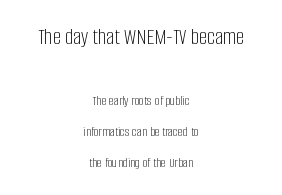
Between one letter and the next there's only the usual sliver of space. The lines are quadded center. Line spacing here is loose. Rendered with straight, roman letterforms. Words float on clear page, feet unadorned. Ink coverage per letter is moderate at most.
